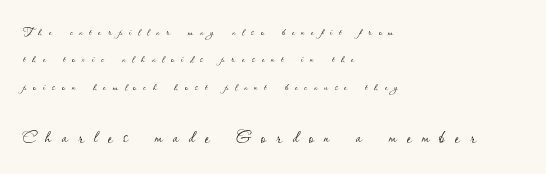
{"bold": "no", "underline": "no", "align": "left", "line_spacing_ratio": 1.83, "letter_spacing": "wide", "letter_spacing_em": 0.43, "larger_block": "second", "size_ratio": 1.53, "glyph_px": 23}
